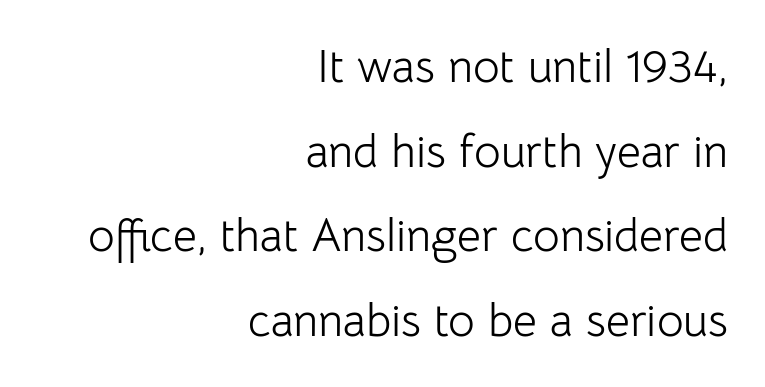
Descender tails drop into unmarked territory. The compositor pushed each line to the right boundary. Do the characters align in a grid? No, the font is proportional. The designer went with a sans here, leaving each stem footless. The letters look calm and open, with moderate or lighter stems. Style check: upright.
